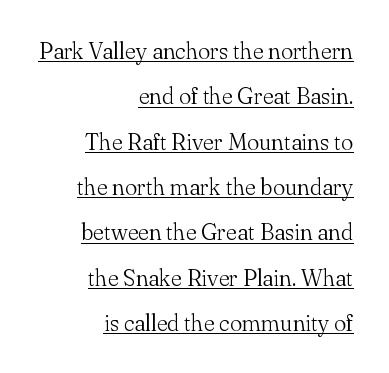
The image shows 23 px text type, upright; set right-aligned, loose line spacing (1.97x), normal letter spacing, underlined.
